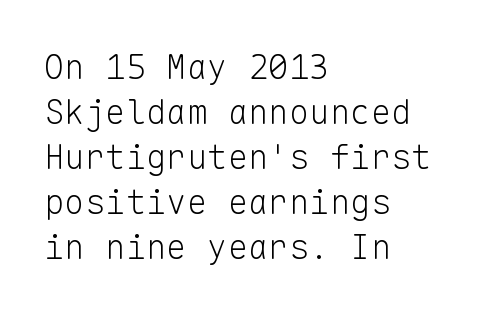
Q: Is the text bold? A: No.
Q: Is the text italic (slanted)? A: No, it is upright.
Q: Is the typeface a serif or a sans-serif typeface? A: Sans-serif.
Q: Is the text underlined? A: No.
Q: How is the paragraph aligned? A: Left-aligned.
Q: Is the spacing between letters normal or unusually wide? A: Normal.
Q: Is the spacing between lines tight, normal or loose? A: Normal.
Q: Width (condensed, normal, or wide)? A: Normal.
Q: Stroke contrast? A: Low.
Q: x-height? A: Medium.
Q: Monospaced? A: Yes.
